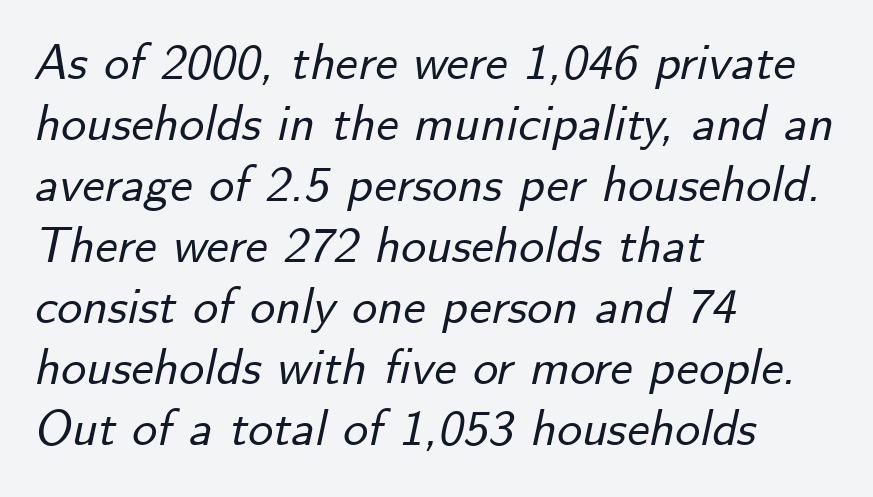
{"italic": "yes", "lean": "right", "slant_degrees": 12, "width": "normal", "stroke_contrast": "low", "x_height": "small", "monospaced": "no", "underline": "no", "align": "left", "line_spacing_ratio": 1.22, "letter_spacing": "normal", "letter_spacing_em": 0.0, "glyph_px": 50}
